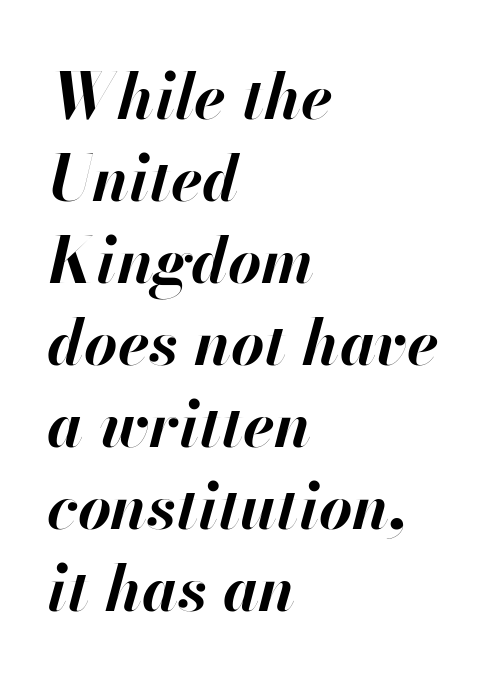
Honestly, the letter spacing is just normal — you wouldn't notice it. Descenders are the only things crossing below the line. The passage shown stacks its lines at a standard gap. Typeset ragged right — the left edge is the straight one.
